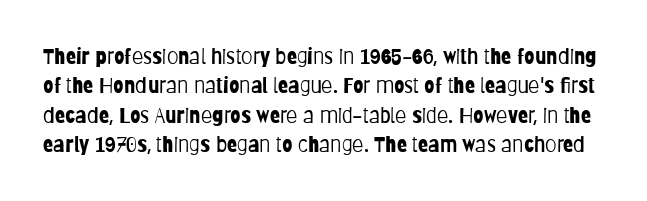
Designer's note — italics off, roman on. Lines of text with bare space underneath. The lines sit at an ordinary, default distance from one another. The tracking reads as untouched default to a designer's eye.
